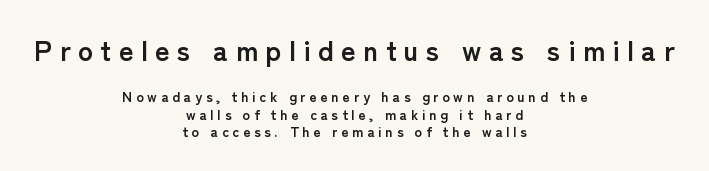
The image shows 28 px semibold sans-serif type, upright; set centered, normal line spacing (1.25x), unusually wide letter spacing (+0.27 em), not underlined; the first (top) block is 2.0x larger; low stroke contrast and a medium x-height.
